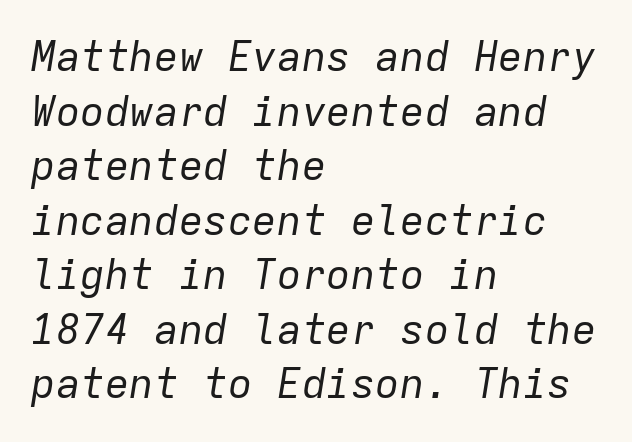
The image shows 41 px regular-weight type, italic (leaning right), monospaced; set left-aligned, normal line spacing (1.33x), normal letter spacing, not underlined; low stroke contrast and a medium x-height.
